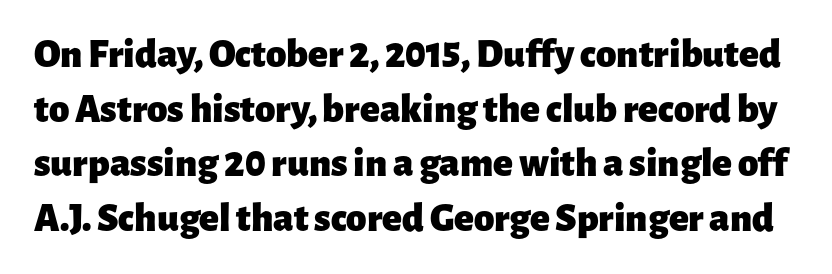
Q: Is the text bold? A: Yes.
Q: Is the text italic (slanted)? A: No, it is upright.
Q: Is the typeface a serif or a sans-serif typeface? A: Sans-serif.
Q: Is the text underlined? A: No.
Q: Is the spacing between letters normal or unusually wide? A: Normal.
Q: Is the spacing between lines tight, normal or loose? A: Normal.
Q: Width (condensed, normal, or wide)? A: Normal.
Q: Stroke contrast? A: Low.
Q: x-height? A: Medium.
Q: Monospaced? A: No.
